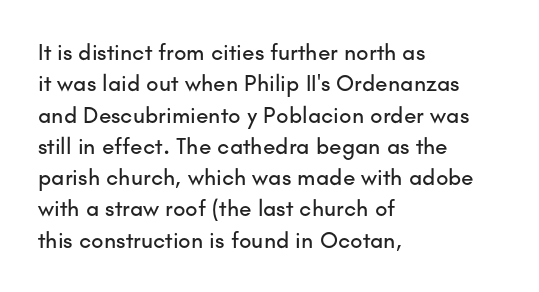
The passage shown is not underscored anywhere. The line texture is even and compact thanks to regular tracking. Nope, not italic — everything's standing straight. Each line starts at the same left margin while the right side varies. Notice how descenders clear the ascenders below comfortably — that's standard leading.
